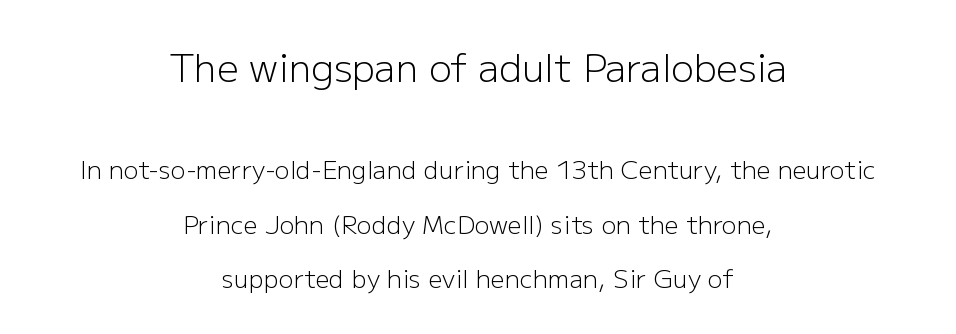
{"serif": "no", "italic": "no", "bold": "no", "weight": "light", "width": "normal", "stroke_contrast": "low", "x_height": "medium", "monospaced": "no", "underline": "no", "align": "center", "line_spacing": "loose", "line_spacing_ratio": 2.18, "letter_spacing": "normal", "letter_spacing_em": 0.0, "larger_block": "first", "size_ratio": 1.52, "glyph_px": 38}
